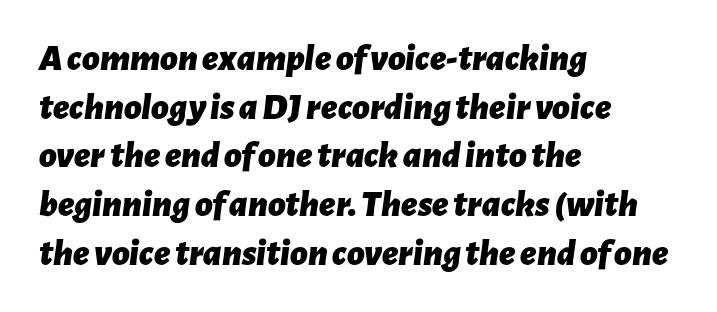
{"italic": "yes", "lean": "right", "slant_degrees": 7, "bold": "yes", "weight": "bold", "width": "normal", "stroke_contrast": "low", "x_height": "medium", "monospaced": "no", "underline": "no", "align": "left", "line_spacing": "normal", "line_spacing_ratio": 1.28, "letter_spacing": "normal", "letter_spacing_em": 0.0, "glyph_px": 38}
